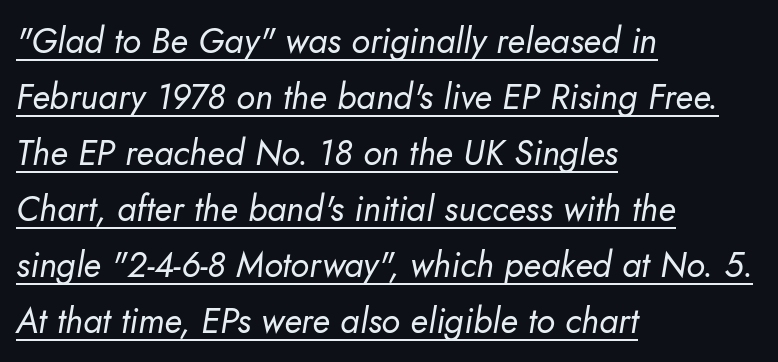
Q: Is the text bold? A: No.
Q: Is the text italic (slanted)? A: Yes, it leans right by about 10 degrees.
Q: Is the text underlined? A: Yes.
Q: How is the paragraph aligned? A: Left-aligned.
Q: Is the spacing between letters normal or unusually wide? A: Normal.
Q: Is the spacing between lines tight, normal or loose? A: Normal.
Q: Width (condensed, normal, or wide)? A: Normal.
Q: Stroke contrast? A: Low.
Q: x-height? A: Small.
Q: Monospaced? A: No.
